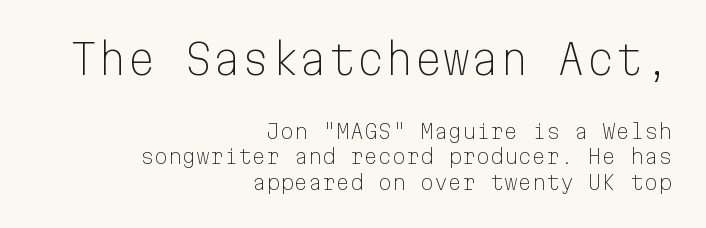
The image shows 41 px light sans-serif type, upright, monospaced; set right-aligned, normal line spacing (1.27x), normal letter spacing, not underlined; the first (top) block is 2.05x larger; low stroke contrast and a medium x-height.
